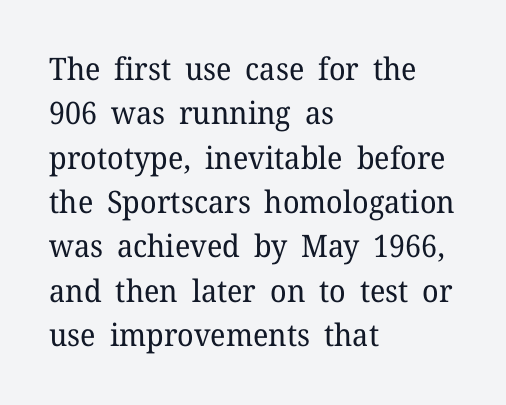
The image shows 31 px regular-weight serif type, upright; set left-aligned, normal line spacing (1.43x), normal letter spacing, not underlined; low stroke contrast and a medium x-height.
